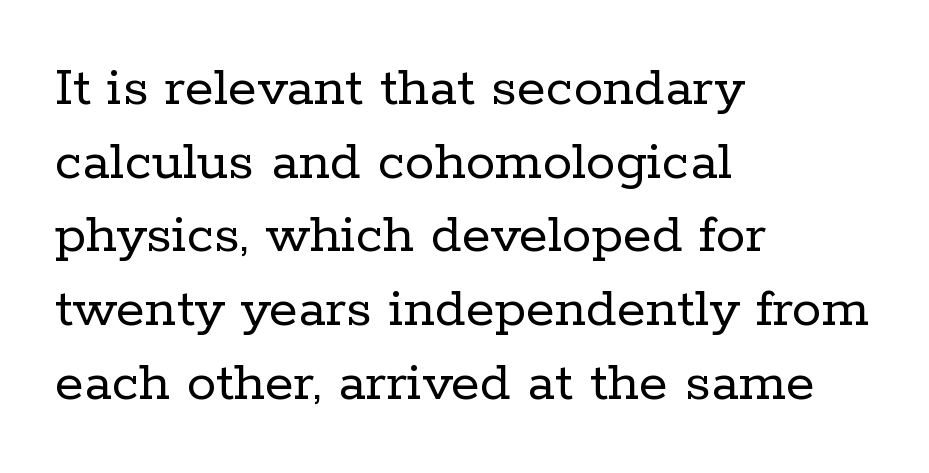
The baseline area is clear. This rendering uses left alignment, leaving the right contour irregular. These lines sit exactly where default settings would place them. Note the varied advance widths — an 'i' is clearly narrower than an 'm'. Heaviness? Minimal to ordinary, like unemphasized prose. Notice how the stems are strictly vertical — no italics here.
